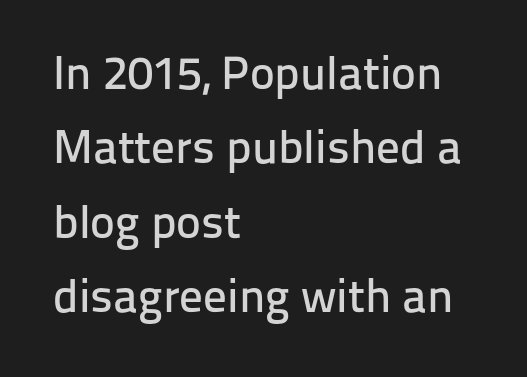
Q: Is the text italic (slanted)? A: No, it is upright.
Q: Is the typeface a serif or a sans-serif typeface? A: Sans-serif.
Q: Is the text underlined? A: No.
Q: How is the paragraph aligned? A: Left-aligned.
Q: Is the spacing between letters normal or unusually wide? A: Normal.
Q: Is the spacing between lines tight, normal or loose? A: Normal.
Q: Width (condensed, normal, or wide)? A: Normal.
Q: Stroke contrast? A: Low.
Q: x-height? A: Medium.
Q: Monospaced? A: No.
